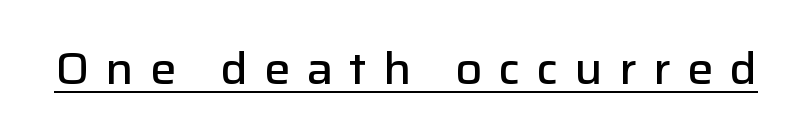
The image shows 44 px semibold sans-serif type, upright; set unusually wide letter spacing (+0.37 em), underlined; low stroke contrast and a medium x-height.
